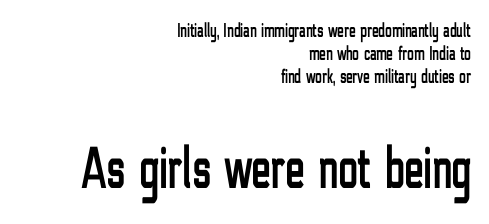
Characters follow at the spacing the type designer built in. This sample has the flowing, uneven cadence of proportional lettering. This is the regular roman posture of the typeface. All the whitespace from short lines collects on the left. Any mark beneath the type? The region is blank.
